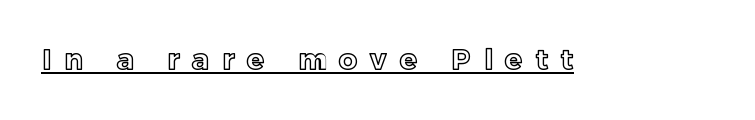
Characters remain perfectly vertical along every line. Proportional: the letters do not fall into vertical columns. The passage shown has open, widely tracked lettering throughout. Honestly, the underline is the first thing you notice here.
